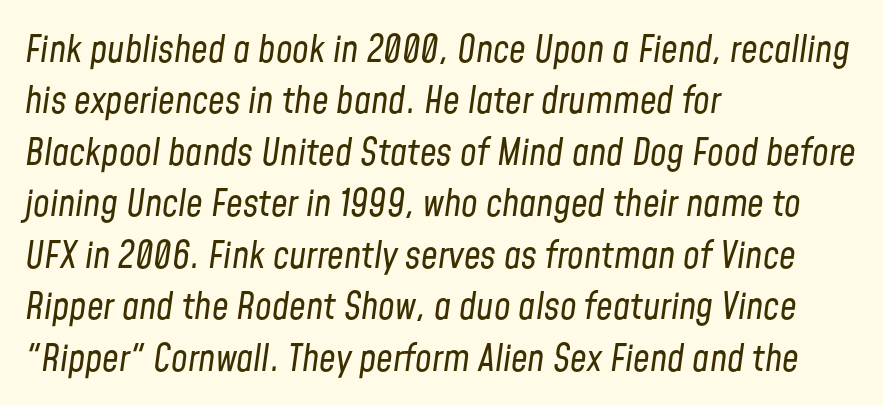
Q: Is the text bold? A: No.
Q: Is the text italic (slanted)? A: Yes, it leans right by about 8 degrees.
Q: Is the text underlined? A: No.
Q: How is the paragraph aligned? A: Left-aligned.
Q: Is the spacing between letters normal or unusually wide? A: Normal.
Q: Is the spacing between lines tight, normal or loose? A: Normal.
Q: Width (condensed, normal, or wide)? A: Condensed.
Q: Stroke contrast? A: Low.
Q: x-height? A: Medium.
Q: Monospaced? A: No.
